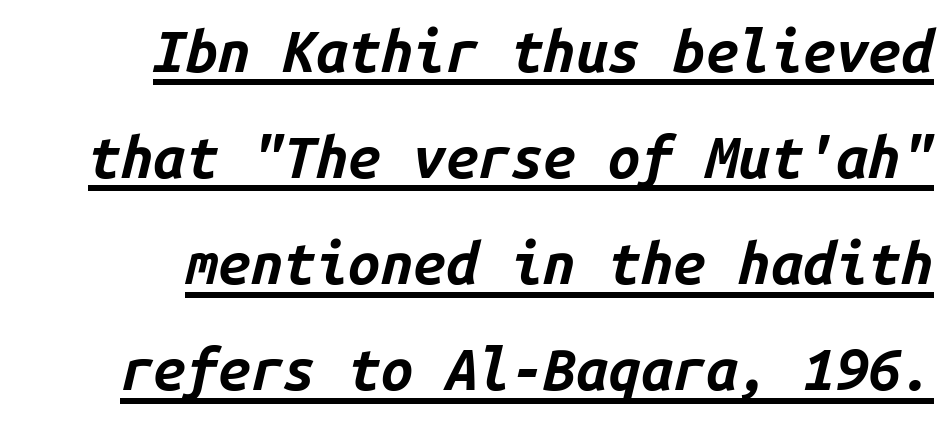
The image shows 58 px bold type, italic (leaning right), monospaced; set line spacing 1.83x, normal letter spacing, underlined; low stroke contrast and a medium x-height.
